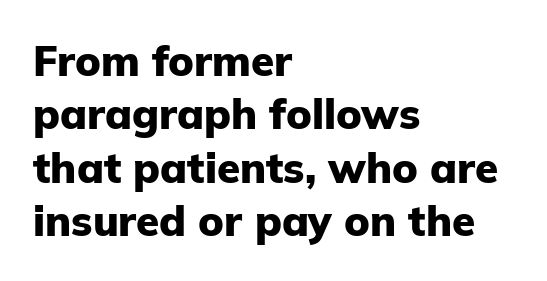
Caption: standard tracking, unaltered. Weight check: bold — yes, fully. Here the designer chose a conventional face with non-uniform glyph widths. Line beginnings align vertically; line endings do not. Notice how descenders clear the ascenders below comfortably — that's standard leading.
